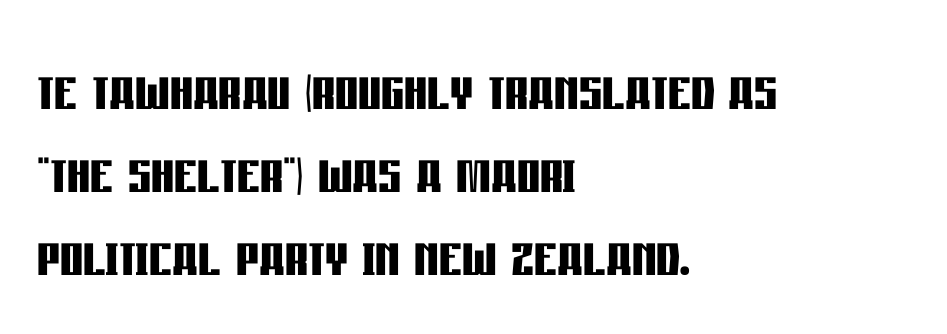
The image shows 72 px semibold, condensed sans-serif type, upright; set left-aligned, tight line spacing (1.15x), normal letter spacing, not underlined; low stroke contrast and a large x-height.
